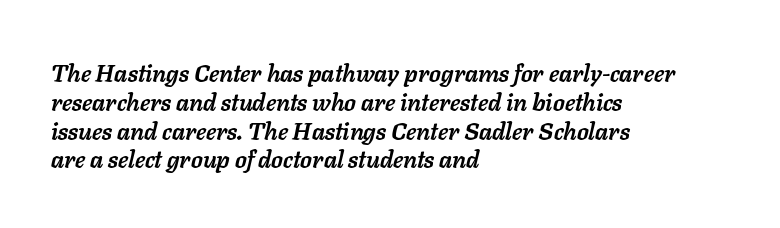
The gap between lines stays unmarked. Compared with a centered layout, this one pins lines to the left instead. It's the slanting kind of type. This is heavy type, rendered in bold. Nothing unusual about the tracking: characters are spaced as the font intends.
